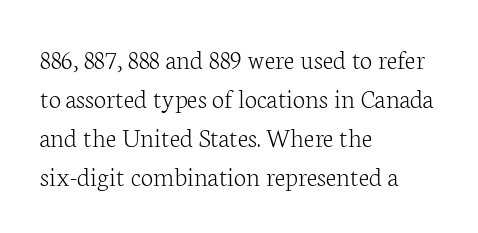
Q: Is the text bold? A: No.
Q: Is the text italic (slanted)? A: No, it is upright.
Q: Is the typeface a serif or a sans-serif typeface? A: Serif.
Q: Is the text underlined? A: No.
Q: How is the paragraph aligned? A: Left-aligned.
Q: Is the spacing between letters normal or unusually wide? A: Normal.
Q: Is the spacing between lines tight, normal or loose? A: Normal.
Q: Width (condensed, normal, or wide)? A: Normal.
Q: Stroke contrast? A: Low.
Q: x-height? A: Medium.
Q: Monospaced? A: No.
